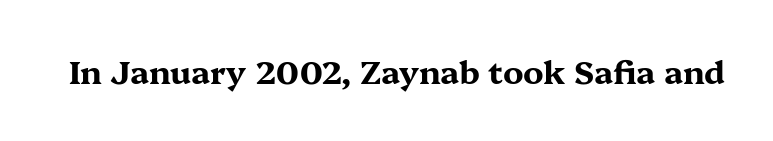
{"serif": "yes", "italic": "no", "bold": "yes", "weight": "bold", "width": "wide", "stroke_contrast": "medium", "x_height": "medium", "monospaced": "no", "underline": "no", "letter_spacing": "normal", "letter_spacing_em": 0.0, "glyph_px": 32}
